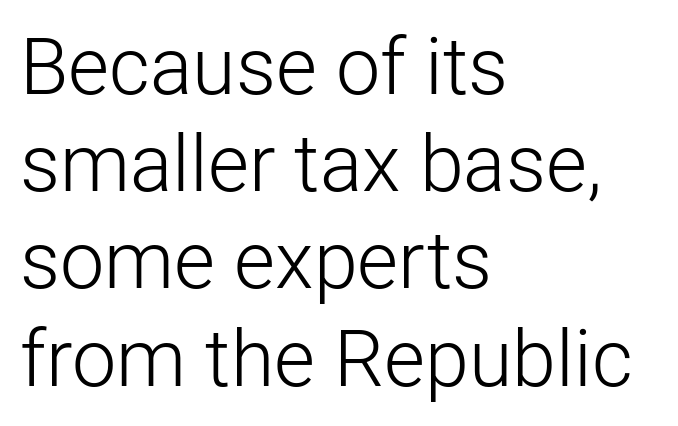
{"serif": "no", "italic": "no", "bold": "no", "weight": "light", "width": "normal", "stroke_contrast": "low", "x_height": "medium", "monospaced": "no", "underline": "no", "align": "left", "line_spacing_ratio": 1.23, "letter_spacing": "normal", "letter_spacing_em": 0.0, "glyph_px": 79}
